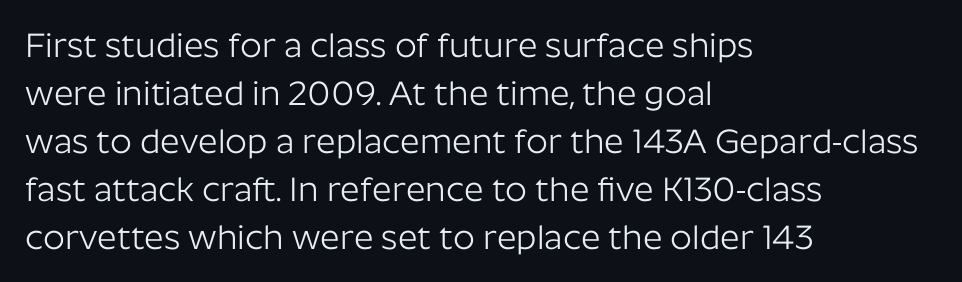
The image shows 34 px light sans-serif type, upright; set left-aligned, normal line spacing (1.41x), normal letter spacing, not underlined; low stroke contrast and a medium x-height.
